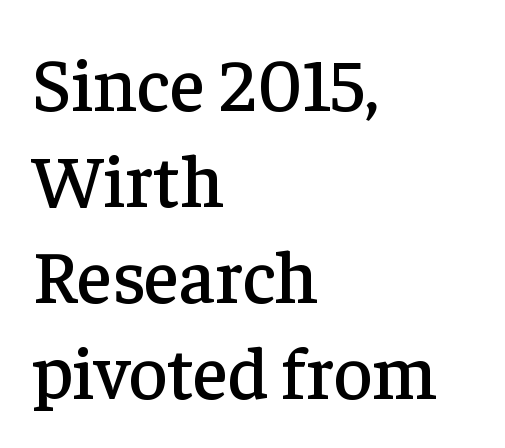
Q: Is the text italic (slanted)? A: No, it is upright.
Q: Is the typeface a serif or a sans-serif typeface? A: Serif.
Q: Is the text underlined? A: No.
Q: How is the paragraph aligned? A: Left-aligned.
Q: Is the spacing between letters normal or unusually wide? A: Normal.
Q: Is the spacing between lines tight, normal or loose? A: Normal.
Q: Width (condensed, normal, or wide)? A: Normal.
Q: Stroke contrast? A: Low.
Q: x-height? A: Medium.
Q: Monospaced? A: No.
